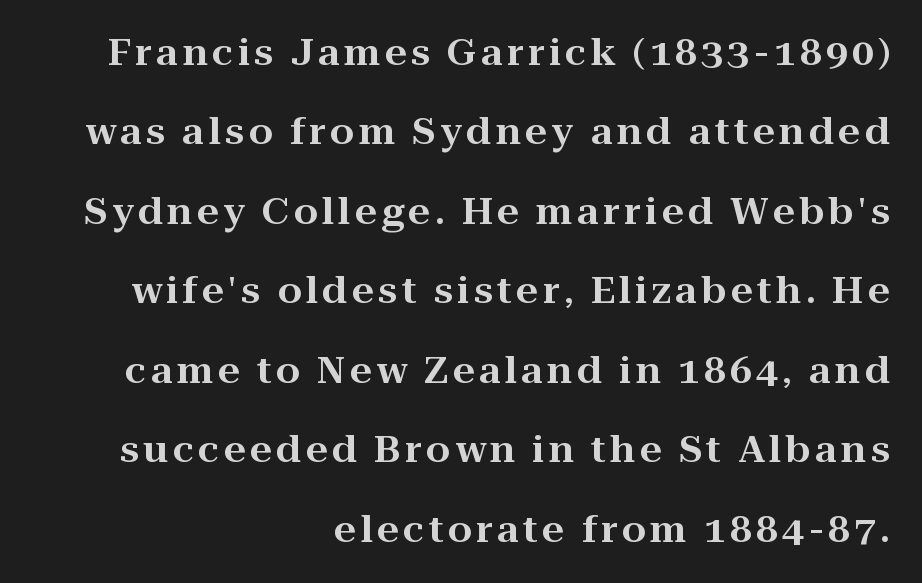
Where is the straight margin? On the right. Posture: upright roman. Is this a fixed-width face? No — the glyphs have proportional, varying widths. The passage shown is typeset with a serif family. The space directly below the letters is spotless.
